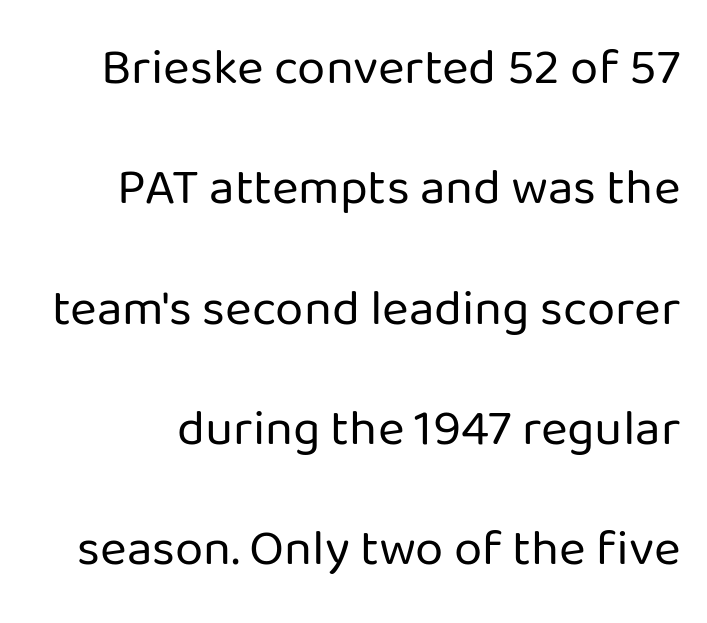
{"serif": "no", "italic": "no", "bold": "no", "weight": "regular", "width": "normal", "stroke_contrast": "low", "x_height": "medium", "monospaced": "no", "underline": "no", "line_spacing": "loose", "line_spacing_ratio": 2.36, "letter_spacing": "normal", "letter_spacing_em": 0.0, "glyph_px": 51}
